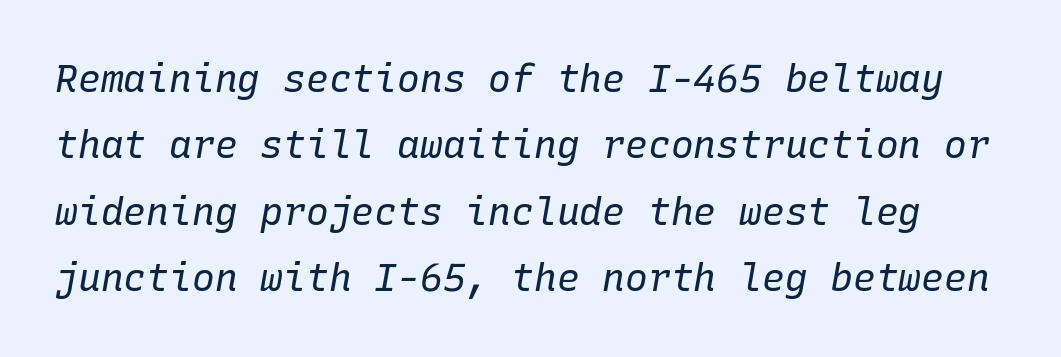
The image shows 38 px regular-weight type, italic (leaning right), monospaced; set line spacing 1.75x, normal letter spacing, not underlined; low stroke contrast and a medium x-height.
